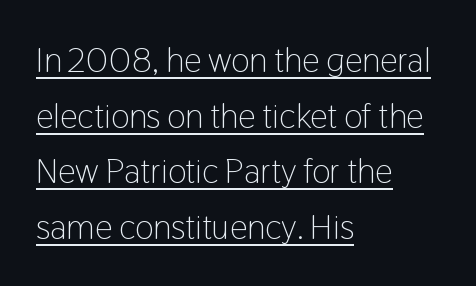
{"serif": "no", "italic": "no", "bold": "no", "weight": "light", "width": "condensed", "stroke_contrast": "low", "x_height": "medium", "monospaced": "no", "underline": "yes", "align": "left", "line_spacing": "normal", "line_spacing_ratio": 1.59, "letter_spacing": "normal", "letter_spacing_em": 0.0, "glyph_px": 35}
